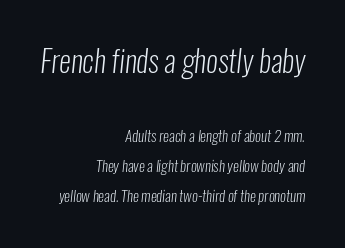
Q: Is the text bold? A: No.
Q: Is the typeface a serif or a sans-serif typeface? A: Sans-serif.
Q: Is the text underlined? A: No.
Q: How is the paragraph aligned? A: Right-aligned.
Q: Is the spacing between letters normal or unusually wide? A: Normal.
Q: Is the spacing between lines tight, normal or loose? A: Loose.
Q: Which block of text is set in a larger size, the first (top) or the second (bottom)? A: The first (top) one.
Q: Width (condensed, normal, or wide)? A: Condensed.
Q: Stroke contrast? A: Low.
Q: x-height? A: Medium.
Q: Monospaced? A: No.
